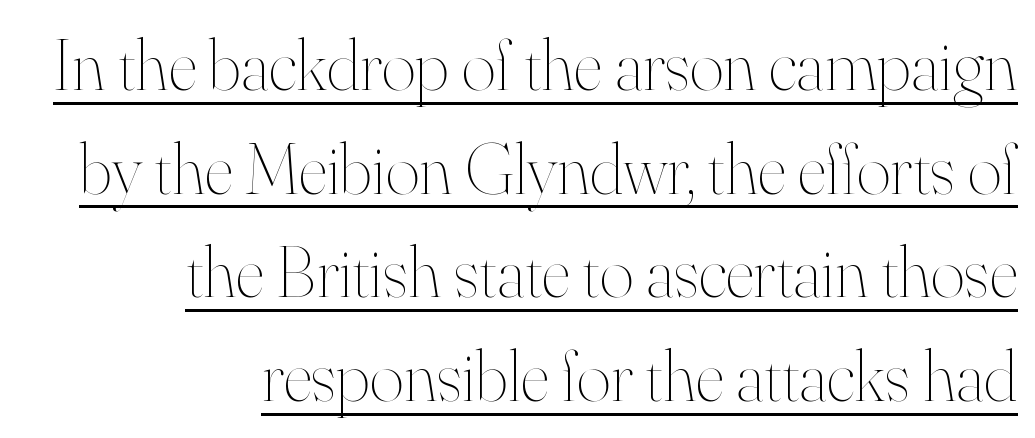
Q: Is the text bold? A: No.
Q: Is the text italic (slanted)? A: No, it is upright.
Q: Is the text underlined? A: Yes.
Q: How is the paragraph aligned? A: Right-aligned.
Q: Is the spacing between letters normal or unusually wide? A: Normal.
Q: Is the spacing between lines tight, normal or loose? A: Normal.
Q: Width (condensed, normal, or wide)? A: Normal.
Q: Stroke contrast? A: High.
Q: x-height? A: Small.
Q: Monospaced? A: No.
